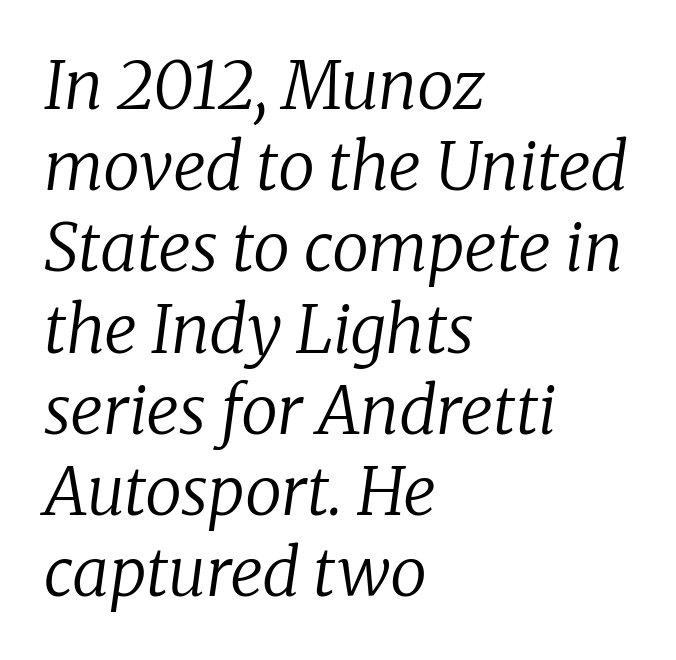
Q: Is the text bold? A: No.
Q: Is the text italic (slanted)? A: Yes, it leans right by about 8 degrees.
Q: Is the typeface a serif or a sans-serif typeface? A: Serif.
Q: Is the text underlined? A: No.
Q: How is the paragraph aligned? A: Left-aligned.
Q: Is the spacing between letters normal or unusually wide? A: Normal.
Q: Width (condensed, normal, or wide)? A: Normal.
Q: Stroke contrast? A: Low.
Q: x-height? A: Medium.
Q: Monospaced? A: No.
